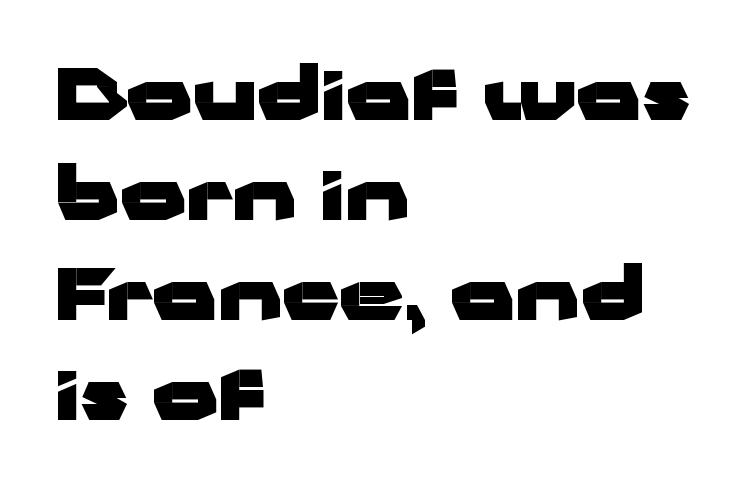
The image shows 72 px heavy, wide sans-serif type, upright; set left-aligned, normal line spacing (1.39x), normal letter spacing, not underlined; low stroke contrast and a medium x-height.
